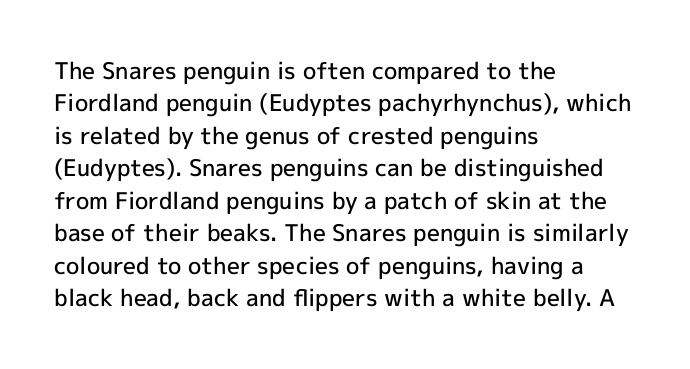
{"italic": "no", "bold": "semi", "underline": "no", "align": "left", "line_spacing": "normal", "line_spacing_ratio": 1.41, "letter_spacing": "normal", "letter_spacing_em": 0.0, "glyph_px": 23}
